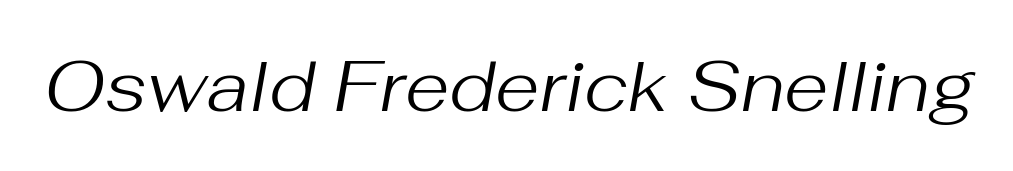
{"italic": "yes", "lean": "right", "slant_degrees": 10, "bold": "no", "weight": "regular", "width": "normal", "stroke_contrast": "medium", "x_height": "medium", "monospaced": "no", "underline": "no", "letter_spacing": "normal", "letter_spacing_em": 0.0, "glyph_px": 72}
